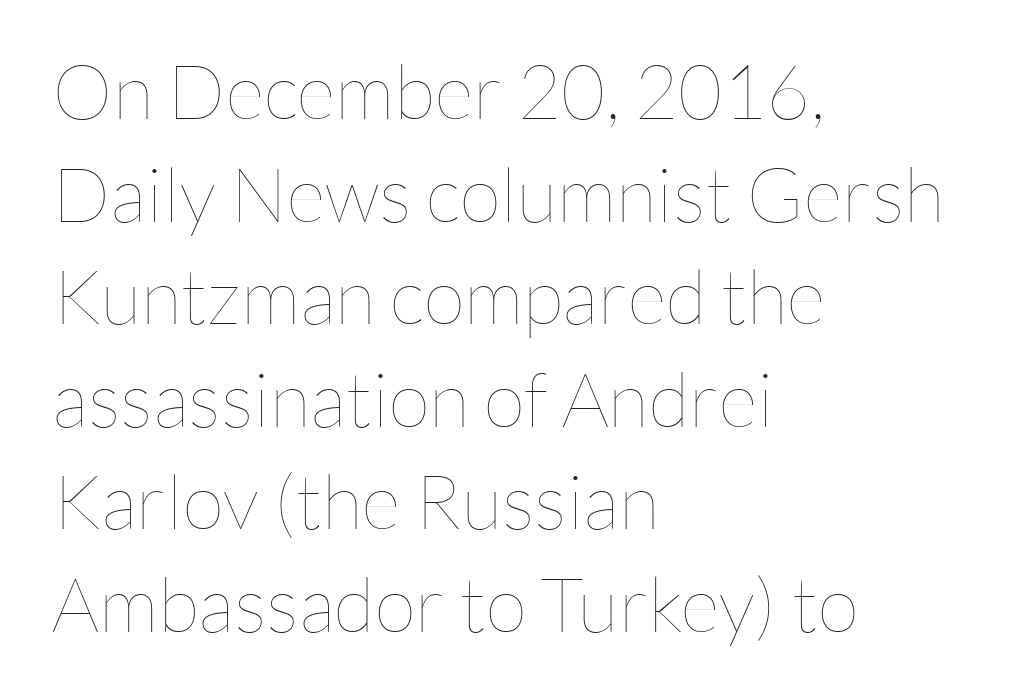
The image shows 76 px thin type, upright; set left-aligned, normal line spacing (1.35x), normal letter spacing, not underlined; low stroke contrast and a medium x-height.
